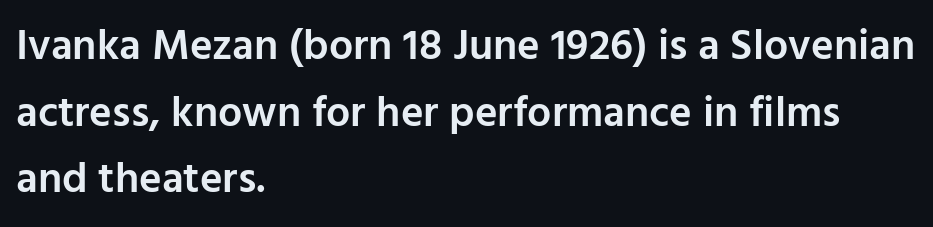
{"serif": "no", "italic": "no", "bold": "semi", "weight": "semibold", "width": "normal", "stroke_contrast": "low", "x_height": "medium", "monospaced": "no", "underline": "no", "align": "left", "line_spacing": "normal", "line_spacing_ratio": 1.55, "letter_spacing": "normal", "letter_spacing_em": 0.0, "glyph_px": 43}
